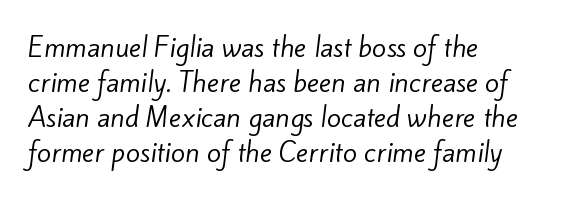
The image shows 26 px text type; set left-aligned, normal line spacing (1.35x), normal letter spacing, not underlined.
